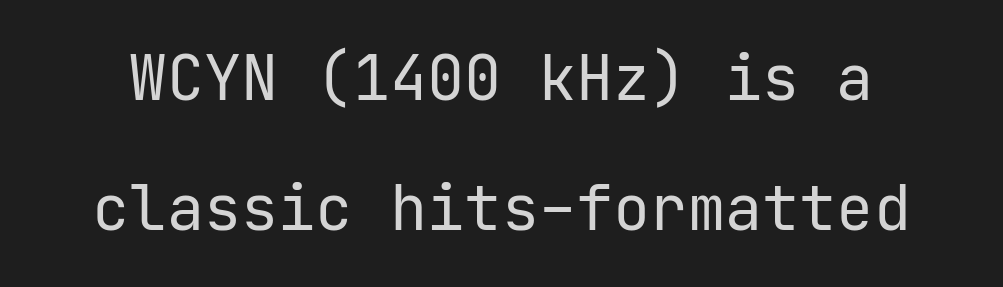
Caption: face not bold, strokes unweighted. Nothing sits at the stroke ends, so this counts as sans-serif. The letters sit at their default tracking, neither squeezed nor spread. Descenders are the only things crossing below the line. The rendering uses typewriter-style spacing with identical character cells.
